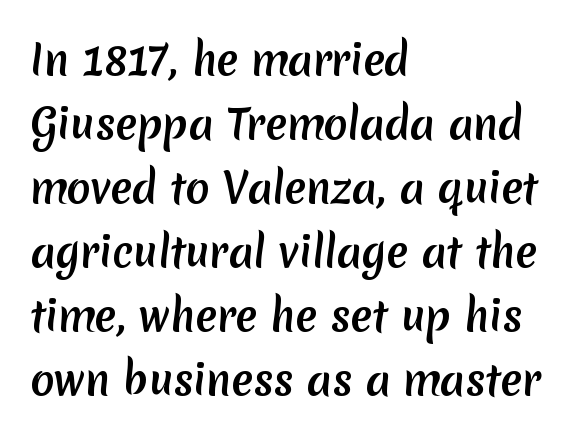
Q: Is the text bold? A: Yes.
Q: Is the typeface a serif or a sans-serif typeface? A: Sans-serif.
Q: Is the text underlined? A: No.
Q: How is the paragraph aligned? A: Left-aligned.
Q: Is the spacing between letters normal or unusually wide? A: Normal.
Q: Is the spacing between lines tight, normal or loose? A: Normal.
Q: Width (condensed, normal, or wide)? A: Normal.
Q: Stroke contrast? A: Low.
Q: x-height? A: Medium.
Q: Monospaced? A: No.
